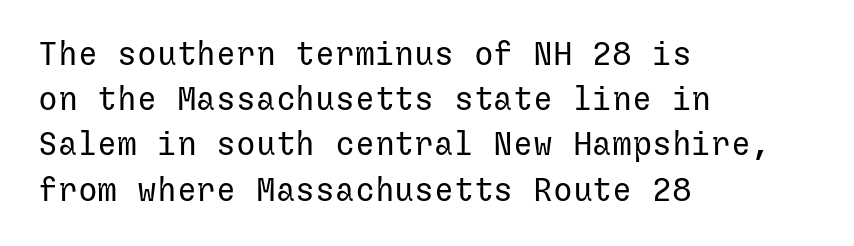
Every character sits straight up, as roman type does. The face looks like a standard text weight, possibly lighter. Short note: letters normally spaced. Note: no serifs on the glyphs.
